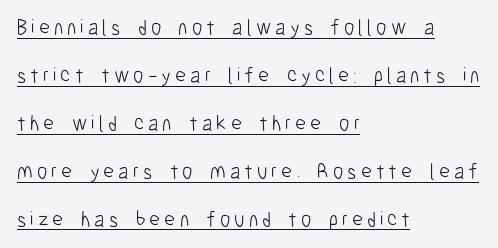
{"italic": "no", "bold": "no", "underline": "yes", "align": "left", "line_spacing": "loose", "line_spacing_ratio": 2.28, "glyph_px": 21}
